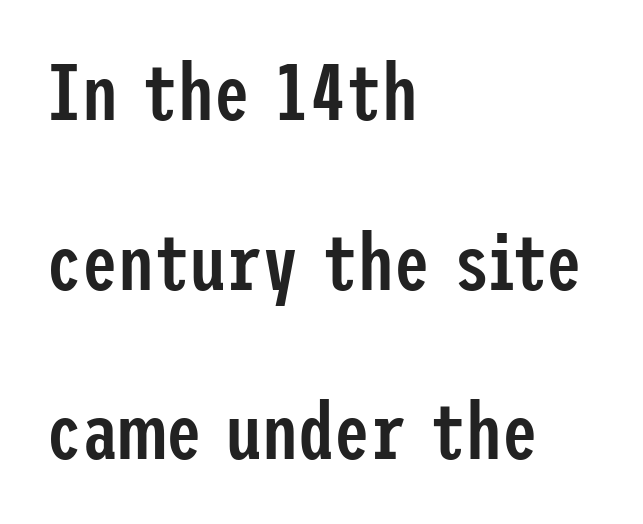
Alignment: flush left. Any mark beneath the type? The region is blank. Nope, not italic — everything's standing straight. A somewhat darkened texture: the type is semibold rather than bold. Is this a sans? Yes — the strokes have no serifs.
